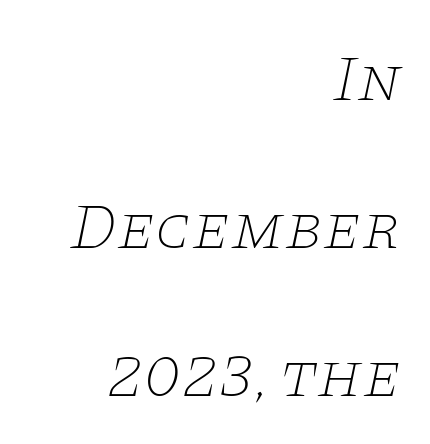
{"serif": "yes", "italic": "yes", "lean": "right", "slant_degrees": 11, "bold": "no", "weight": "thin", "width": "wide", "stroke_contrast": "low", "x_height": "large", "monospaced": "no", "underline": "no", "align": "right", "line_spacing": "loose", "line_spacing_ratio": 2.31, "letter_spacing": "normal", "letter_spacing_em": 0.0, "glyph_px": 64}
